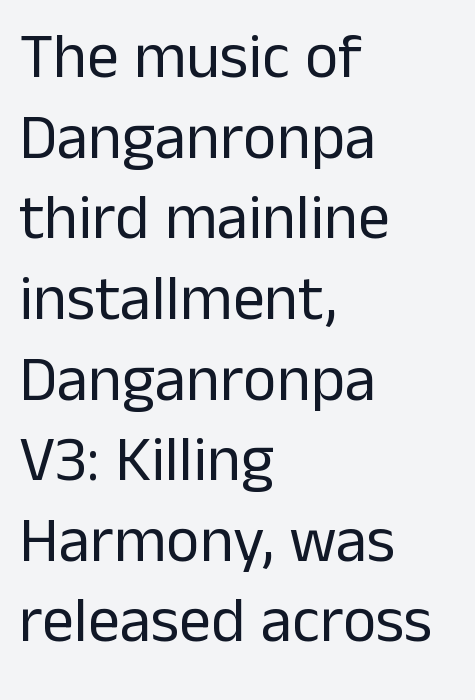
The compositor pushed each line to the left boundary. The letters advance in unequal steps, a hallmark of proportional type. The letters stand straight up with perfectly vertical stems. Each stroke keeps to a modest, everyday thickness or less.
